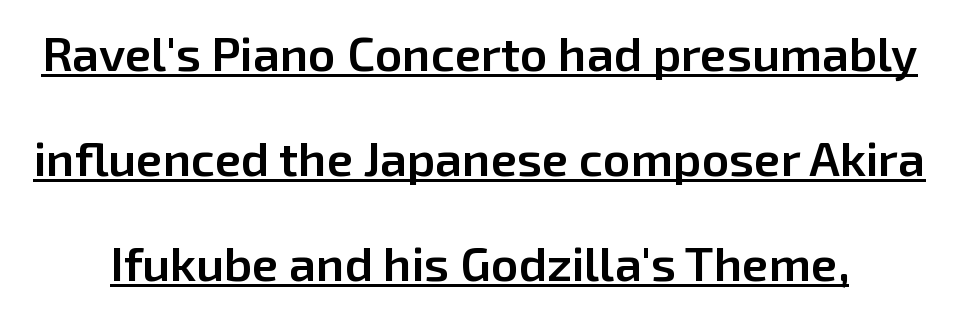
{"serif": "no", "italic": "no", "bold": "semi", "weight": "semibold", "width": "normal", "stroke_contrast": "low", "x_height": "medium", "monospaced": "no", "underline": "yes", "line_spacing": "loose", "line_spacing_ratio": 2.19, "letter_spacing": "normal", "letter_spacing_em": 0.0, "glyph_px": 48}
